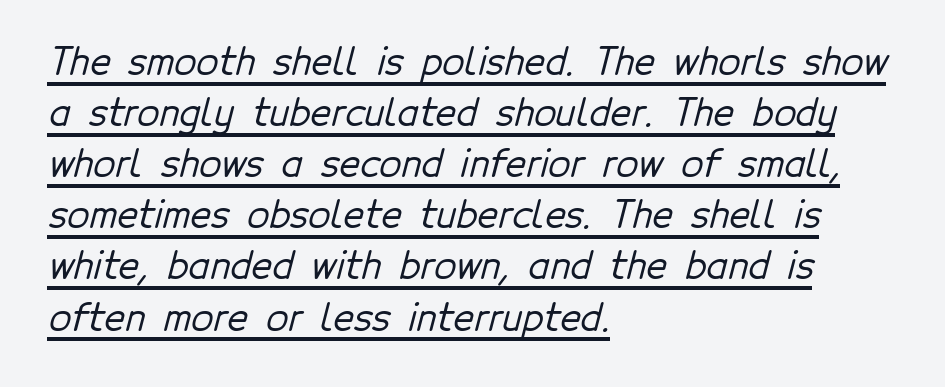
These lines are set flush left with a ragged right edge. Notice how a bar underscores the lettering throughout. This is sans-serif lettering, the kind often seen on screens and signage. The passage shown has conventional tracking throughout. You could not count columns in this text — the font is proportionally spaced.
